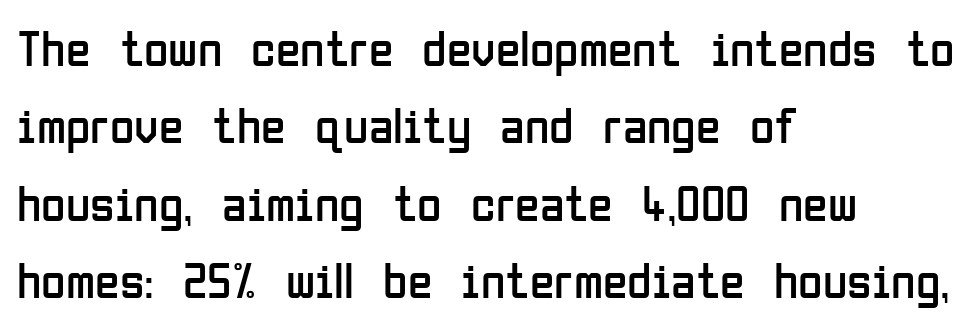
This sample uses a sans-serif face. These glyphs show unthickened strokes, regular width or finer. Leftover space on each line is placed entirely after the last word. A normal amount of white space separates one row of letters from the next. Observe the ordinary spacing: letters are neighbours, not strangers. Has an underline been added? It has not.
